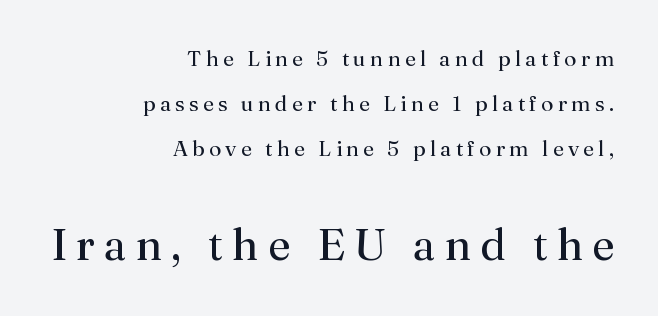
The more generous point size was reserved for the lower chunk. Weight: regular or lighter. The gaps between neighbouring characters are conspicuously large. Widely set lines give the paragraph a tall, airy silhouette.
